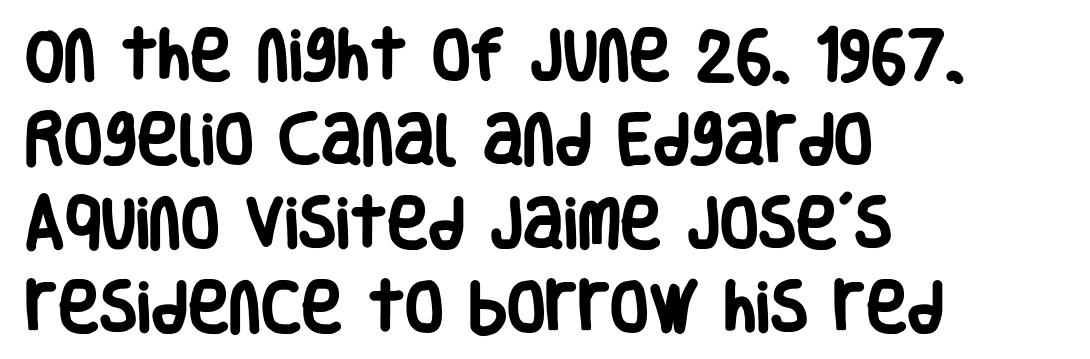
The image shows 56 px heavy, condensed sans-serif type, upright; set left-aligned, normal line spacing (1.5x), normal letter spacing, not underlined; low stroke contrast and a large x-height.
